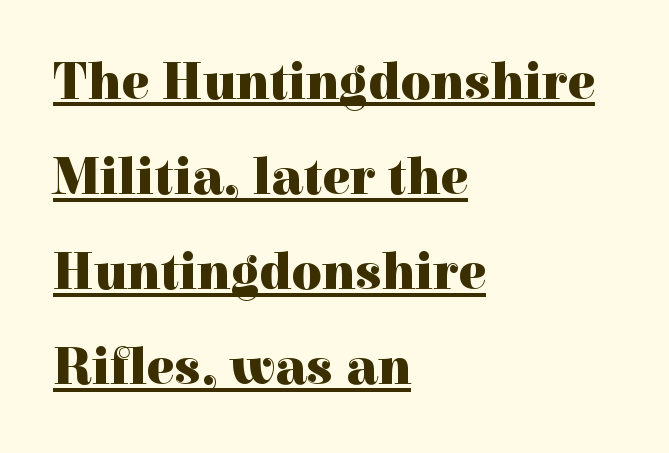
{"serif": "yes", "italic": "no", "bold": "yes", "weight": "heavy", "width": "normal", "x_height": "medium", "monospaced": "no", "underline": "yes", "align": "left", "line_spacing_ratio": 1.83, "letter_spacing": "normal", "letter_spacing_em": 0.0, "glyph_px": 52}
